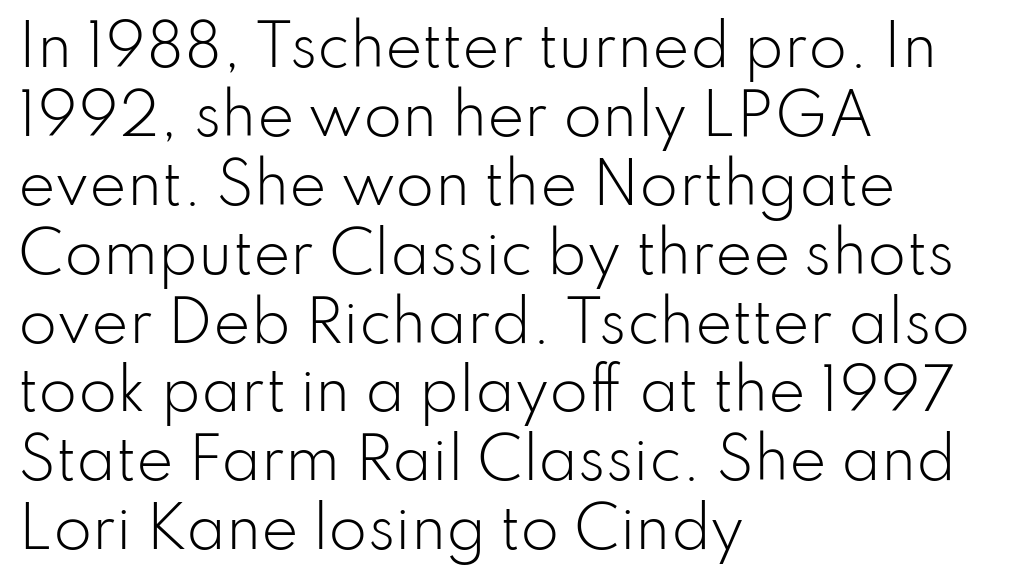
Observe the ordinary spacing: letters are neighbours, not strangers. A student would call this left alignment; a typographer would say flush left, rag right. Serifs: no, the terminals of the letterforms are clean. Any mark beneath the type? The region is blank. Vertical stems look standard width or narrower in stroke.
